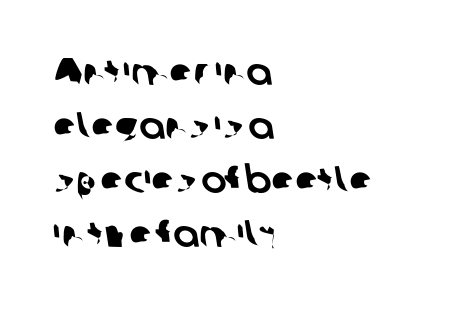
The vertical gap from one line to the next is medium. The rendering uses natural spacing where letterforms have individual widths. Type without underlining. The rendering anchors every line to the left-hand side.
